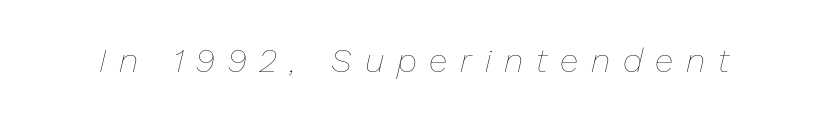
You could only call the tracking loose — the letters float apart. Compared with ordinary roman type, these characters are visibly tilted. A typesetter would call this proportional, since set widths differ per character. Descender tails drop into unmarked territory.
